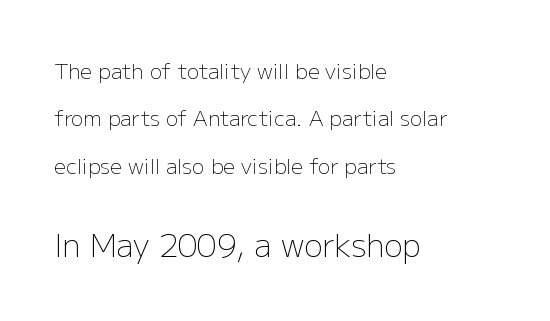
The text was rendered using a sans face with plain stroke endings. The characters are drawn with everyday or finer stroke widths. The lines in this sample share a left origin and differ only in where they stop. Varying glyph widths throughout — classic text-font behaviour.
